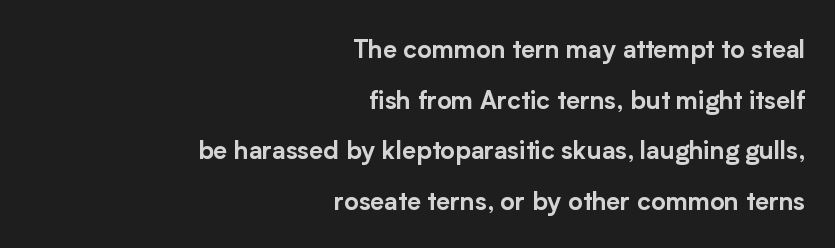
{"italic": "no", "underline": "no", "align": "right", "line_spacing": "loose", "line_spacing_ratio": 2.03, "letter_spacing": "normal", "letter_spacing_em": 0.0, "glyph_px": 25}
